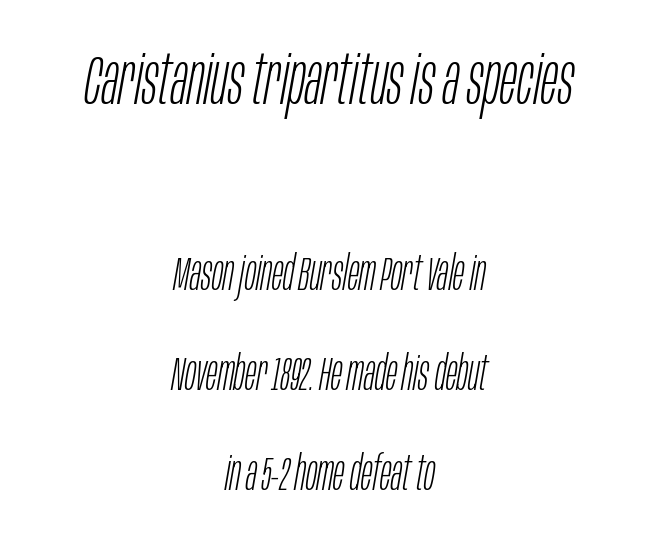
Q: Is the text bold? A: No.
Q: Is the text italic (slanted)? A: Yes, it leans right by about 10 degrees.
Q: Is the text underlined? A: No.
Q: How is the paragraph aligned? A: Centered.
Q: Is the spacing between letters normal or unusually wide? A: Normal.
Q: Is the spacing between lines tight, normal or loose? A: Loose.
Q: Which block of text is set in a larger size, the first (top) or the second (bottom)? A: The first (top) one.
Q: Width (condensed, normal, or wide)? A: Condensed.
Q: Stroke contrast? A: Low.
Q: x-height? A: Large.
Q: Monospaced? A: No.
